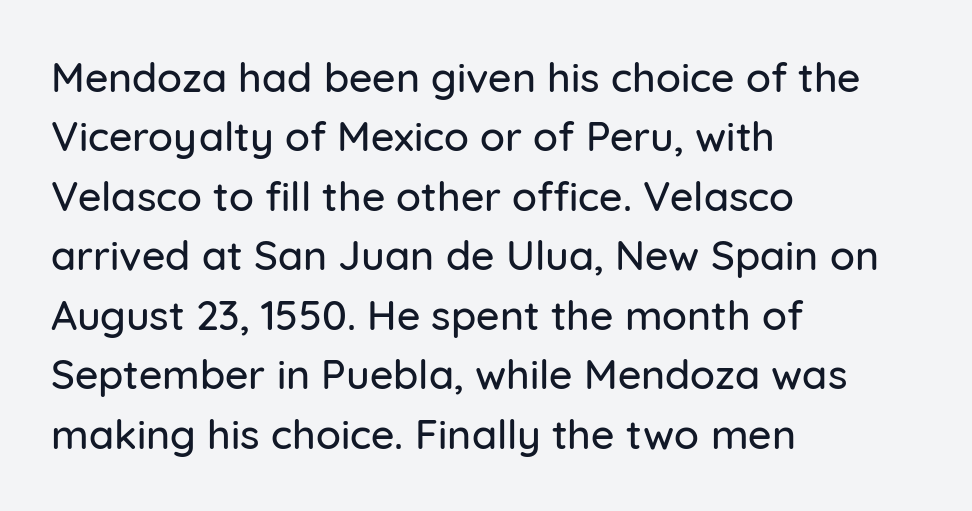
Reading down the block, your eye returns to a fixed left position each line. Proportional: the letters do not fall into vertical columns. The passage shown is typeset with a sans-serif family. Whoever set this chose a conventional vertical rhythm. Rule under the text: the space is simply empty.
